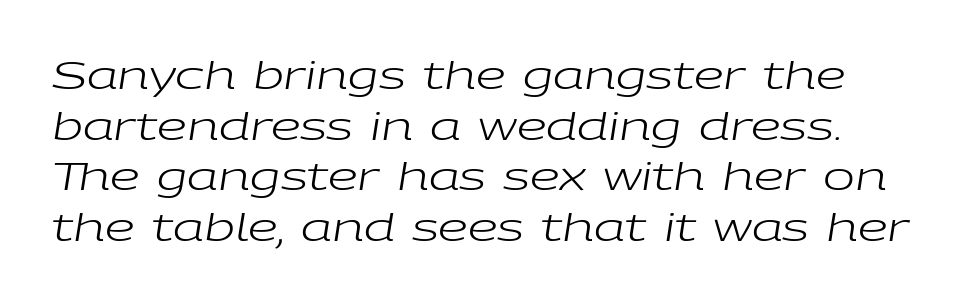
Q: Is the text bold? A: No.
Q: Is the text italic (slanted)? A: Yes, it leans right by about 9 degrees.
Q: Is the text underlined? A: No.
Q: Is the spacing between letters normal or unusually wide? A: Normal.
Q: Is the spacing between lines tight, normal or loose? A: Normal.
Q: Width (condensed, normal, or wide)? A: Wide.
Q: Stroke contrast? A: Low.
Q: x-height? A: Medium.
Q: Monospaced? A: No.
